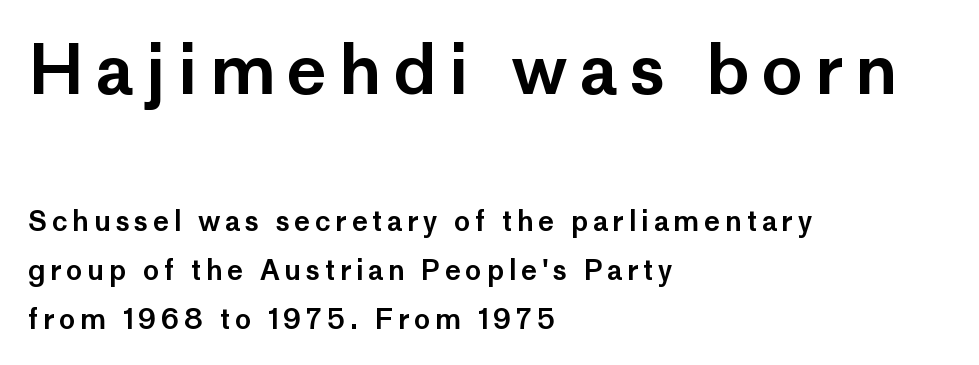
Each letter keeps its own natural width here, so spacing adapts to shape. Character size in the leading block exceeds that of the trailing block. Designer's note — italics off, roman on. Underline: absent. Visually the block forms a straight wall on the left and a jagged coastline on the right.
